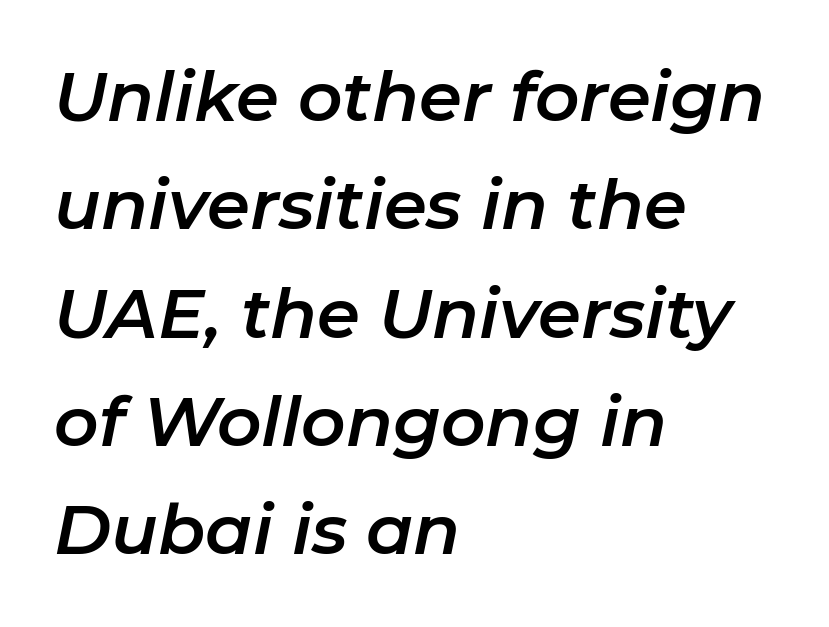
{"italic": "yes", "lean": "right", "slant_degrees": 11, "width": "normal", "stroke_contrast": "low", "x_height": "medium", "monospaced": "no", "underline": "no", "align": "left", "line_spacing": "normal", "line_spacing_ratio": 1.57, "letter_spacing": "normal", "letter_spacing_em": 0.0, "glyph_px": 69}
